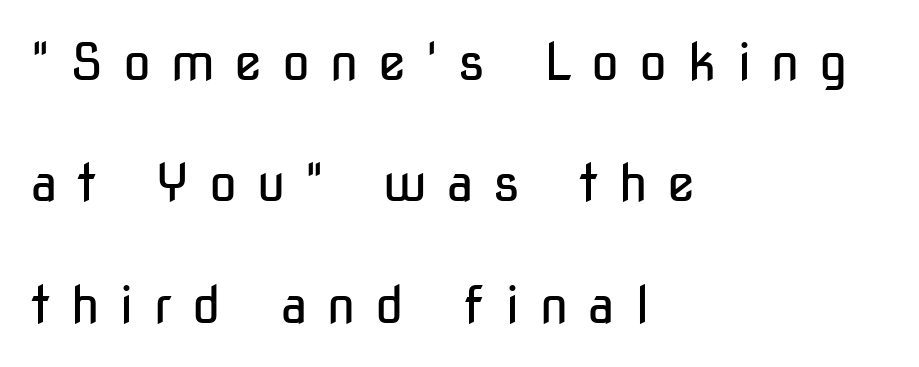
The image shows 51 px regular-weight, condensed sans-serif type, upright; set left-aligned, loose line spacing (2.38x), unusually wide letter spacing (+0.39 em), not underlined; low stroke contrast and a medium x-height.
